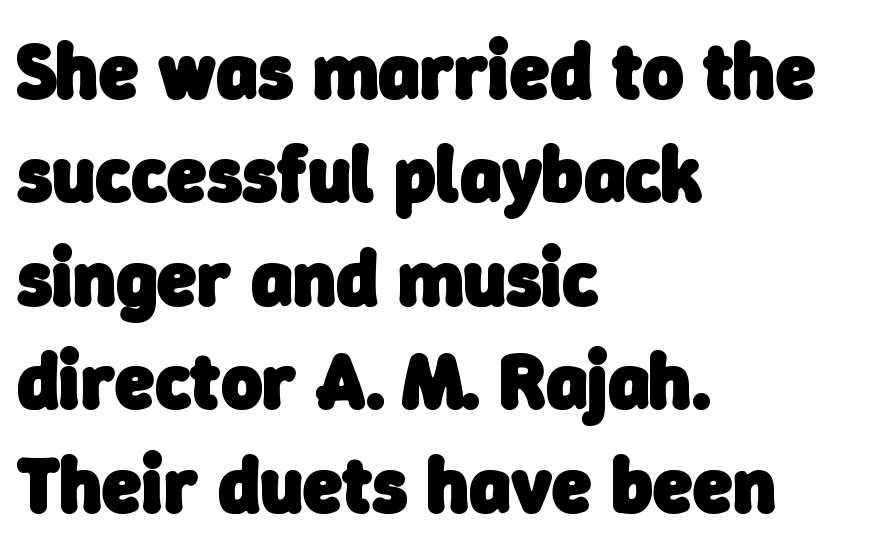
Q: Is the text bold? A: Yes.
Q: Is the typeface a serif or a sans-serif typeface? A: Sans-serif.
Q: Is the text underlined? A: No.
Q: How is the paragraph aligned? A: Left-aligned.
Q: Is the spacing between letters normal or unusually wide? A: Normal.
Q: Is the spacing between lines tight, normal or loose? A: Normal.
Q: Width (condensed, normal, or wide)? A: Normal.
Q: Stroke contrast? A: Low.
Q: x-height? A: Medium.
Q: Monospaced? A: No.
